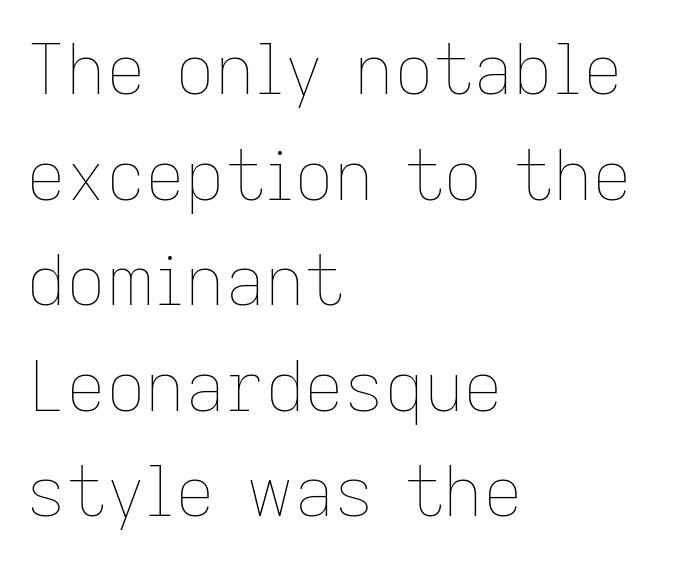
The image shows 69 px thin type, upright; set left-aligned, normal line spacing (1.53x), normal letter spacing, not underlined; low stroke contrast and a medium x-height.
